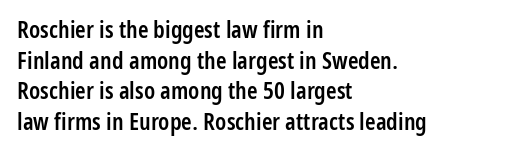
{"italic": "no", "bold": "semi", "underline": "no", "align": "left", "line_spacing": "normal", "line_spacing_ratio": 1.28, "letter_spacing": "normal", "letter_spacing_em": 0.0, "glyph_px": 24}
